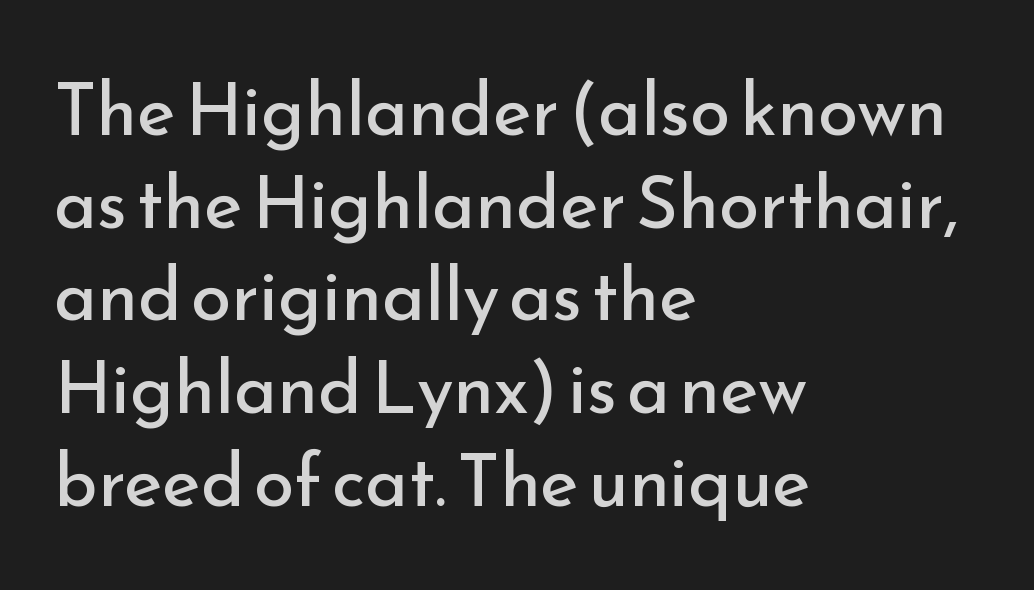
{"serif": "no", "italic": "no", "bold": "no", "weight": "regular", "width": "normal", "stroke_contrast": "low", "x_height": "small", "monospaced": "no", "underline": "no", "align": "left", "line_spacing": "normal", "line_spacing_ratio": 1.27, "letter_spacing": "normal", "letter_spacing_em": 0.0, "glyph_px": 73}
